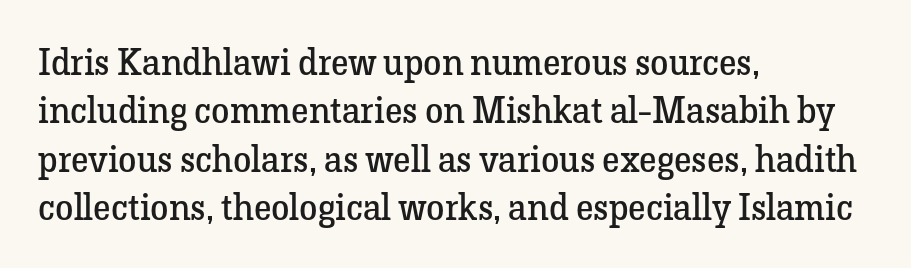
The image shows 37 px regular-weight serif type, upright; set left-aligned, normal line spacing (1.31x), normal letter spacing, not underlined; low stroke contrast and a medium x-height.
